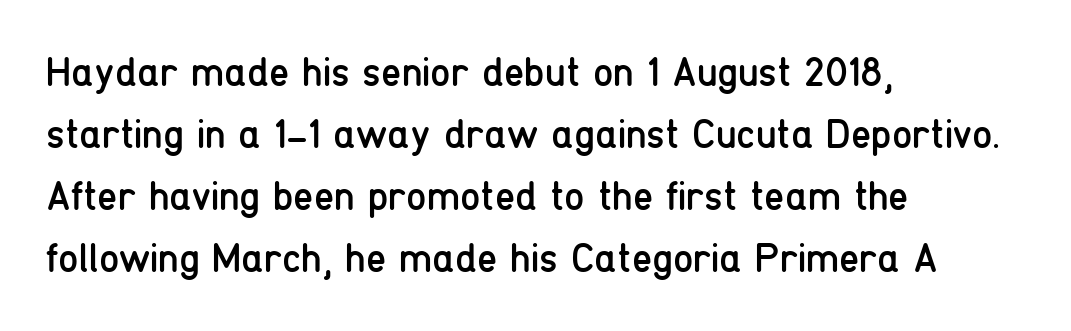
Do the characters align in a grid? No, the font is proportional. Nope, no serifs anywhere on these letters. A quiet, ordinary-to-light weight characterises the typeface. All the whitespace from short lines collects on the right. This sample keeps an unexceptional amount of space between lines. The rendering keeps characters at their native spacing.
